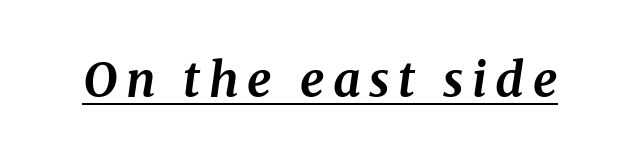
{"serif": "yes", "italic": "yes", "lean": "right", "slant_degrees": 8, "bold": "yes", "weight": "bold", "width": "normal", "stroke_contrast": "medium", "x_height": "medium", "monospaced": "no", "underline": "yes", "glyph_px": 48}
